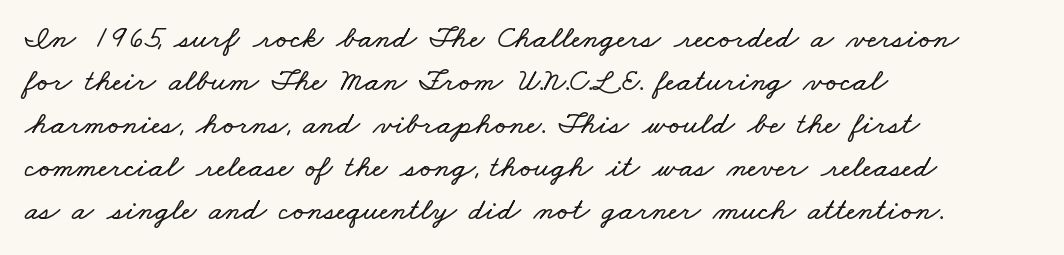
{"width": "wide", "stroke_contrast": "low", "x_height": "small", "monospaced": "no", "underline": "no", "align": "left", "line_spacing": "normal", "line_spacing_ratio": 1.34, "letter_spacing": "normal", "letter_spacing_em": 0.0, "glyph_px": 32}
